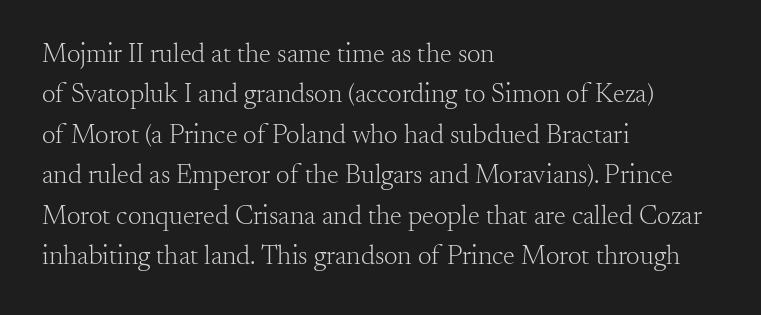
{"italic": "no", "bold": "no", "underline": "no", "align": "left", "line_spacing": "normal", "line_spacing_ratio": 1.5, "letter_spacing": "normal", "letter_spacing_em": 0.0, "glyph_px": 27}
